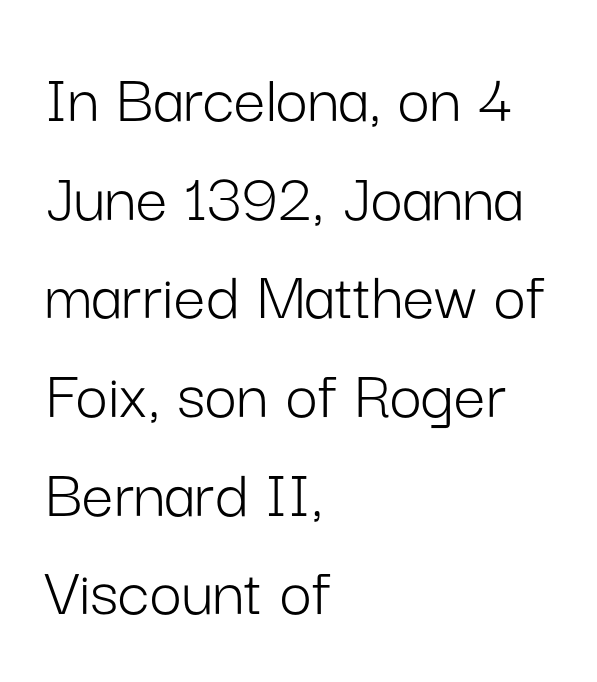
No italicization has been applied; the sample stays upright. Interline gaps are of average width in this sample. These lines are composed in type without serifs. The area under the type is left untouched. Is the letter spacing exaggerated? No — it looks like the ordinary default. Horizontally, the lines are justified to the leading edge only.
